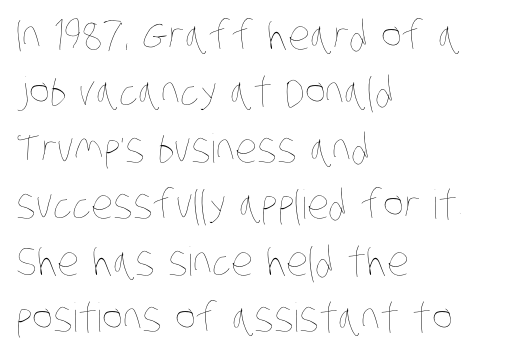
The image shows 40 px thin, condensed type; set left-aligned, normal line spacing (1.41x), normal letter spacing, not underlined; low stroke contrast and a large x-height.
